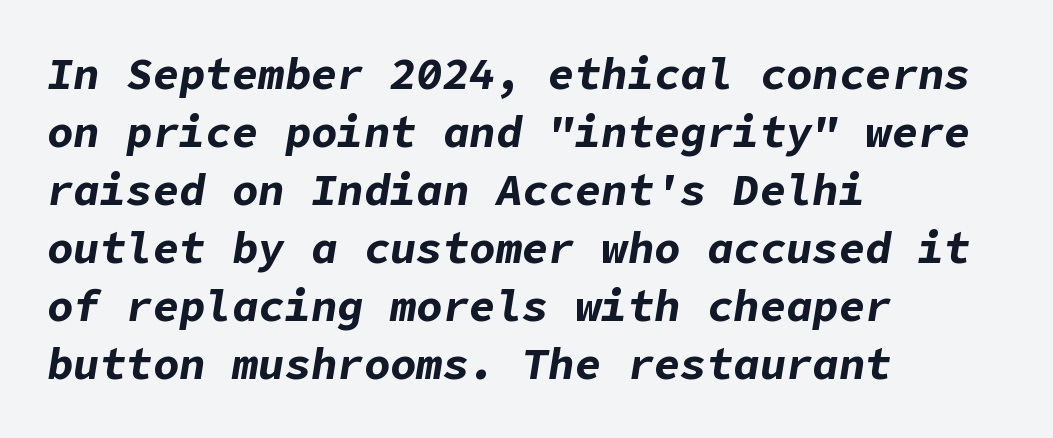
The image shows 44 px bold type, italic (leaning right); set left-aligned, normal line spacing (1.32x), normal letter spacing, not underlined; low stroke contrast and a medium x-height.
